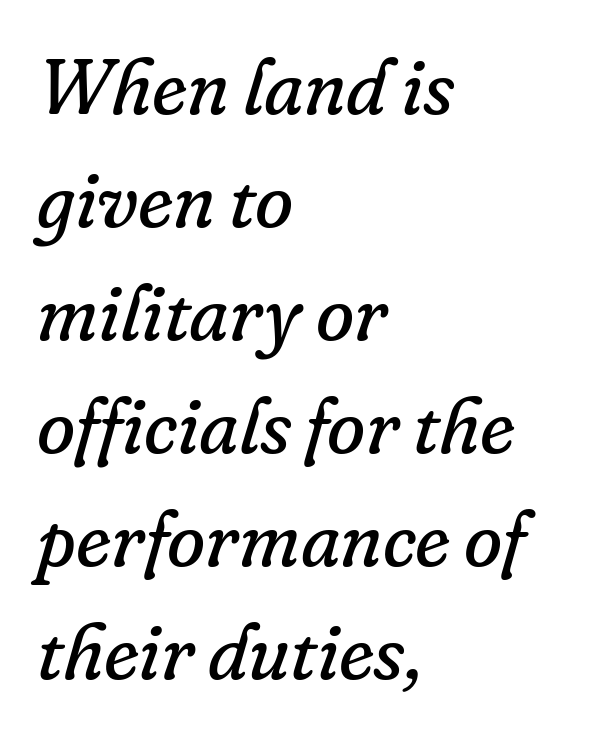
The image shows 78 px regular-weight serif type, italic (leaning right); set left-aligned, normal line spacing (1.45x), normal letter spacing, not underlined; low stroke contrast and a small x-height.
